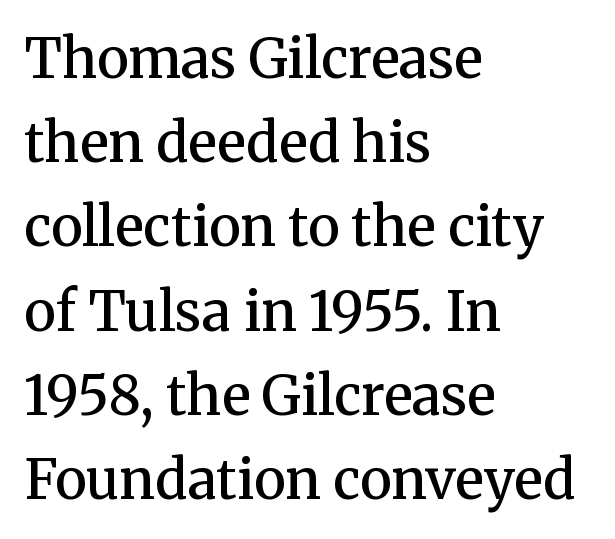
Q: Is the text bold? A: Semi-bold.
Q: Is the text italic (slanted)? A: No, it is upright.
Q: Is the typeface a serif or a sans-serif typeface? A: Serif.
Q: Is the text underlined? A: No.
Q: How is the paragraph aligned? A: Left-aligned.
Q: Is the spacing between letters normal or unusually wide? A: Normal.
Q: Is the spacing between lines tight, normal or loose? A: Normal.
Q: Width (condensed, normal, or wide)? A: Normal.
Q: Stroke contrast? A: Medium.
Q: x-height? A: Medium.
Q: Monospaced? A: No.
